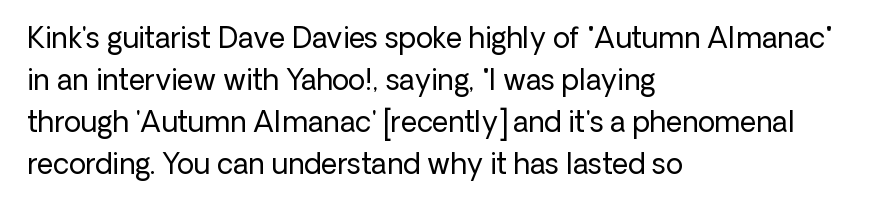
The horizontal fit of the characters is conventional and even. Unlike a traditional serif, this face leaves its strokes unadorned. You could not count columns in this text — the font is proportionally spaced. Italic? Not at all — the glyphs are vertical. The face looks like a standard text weight, possibly lighter.
